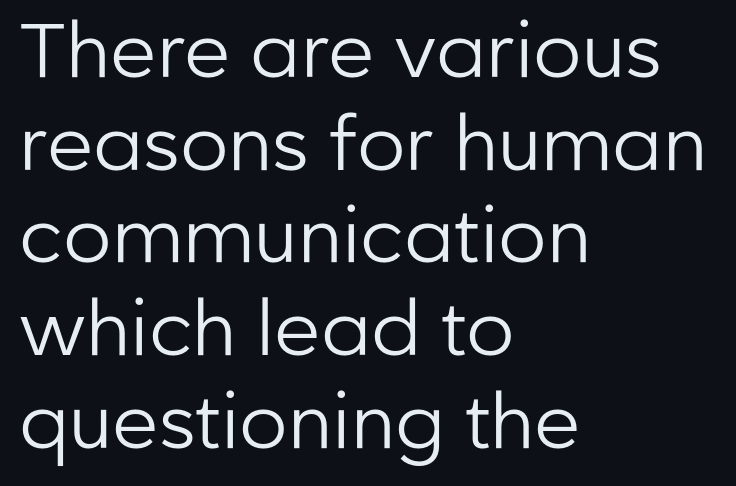
The image shows 76 px regular-weight sans-serif type, upright; set left-aligned, line spacing 1.22x, normal letter spacing, not underlined; low stroke contrast and a medium x-height.
